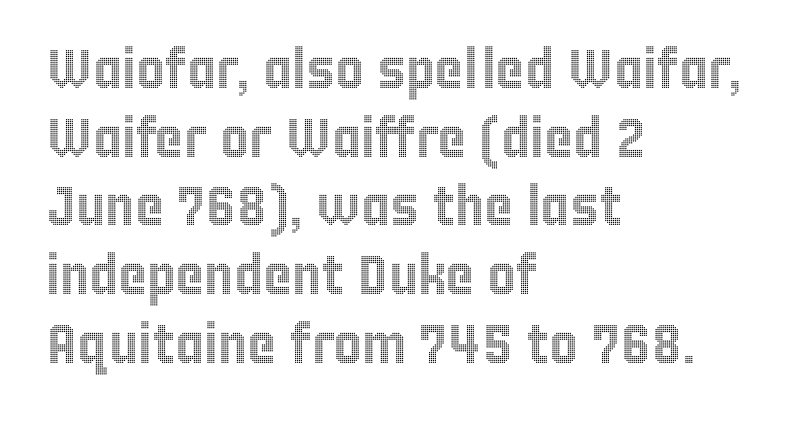
{"italic": "no", "width": "condensed", "x_height": "large", "monospaced": "no", "underline": "no", "align": "left", "line_spacing": "normal", "line_spacing_ratio": 1.25, "letter_spacing": "normal", "letter_spacing_em": 0.0, "glyph_px": 55}
